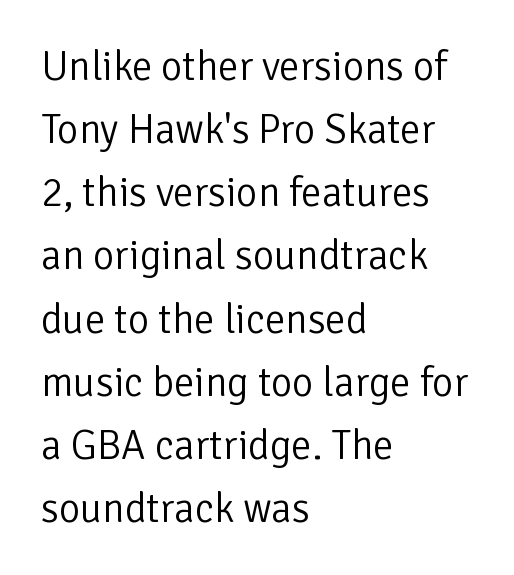
The image shows 41 px light sans-serif type, upright; set left-aligned, normal line spacing (1.54x), normal letter spacing, not underlined; low stroke contrast and a medium x-height.
